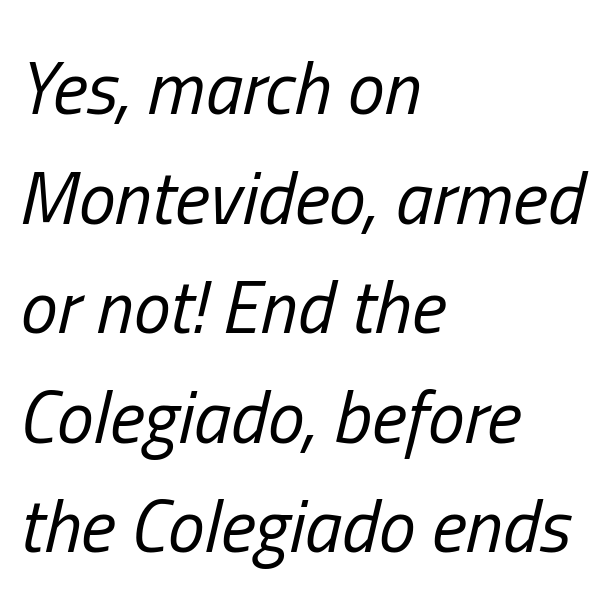
The characters are drawn with everyday or finer stroke widths. Letter spacing: default. Notice how the passage keeps a crisp vertical edge on the left only. The designer left line spacing at the default. An italicized treatment has been applied to the whole sample. The face used here is proportionally spaced, like ordinary book or web type.
